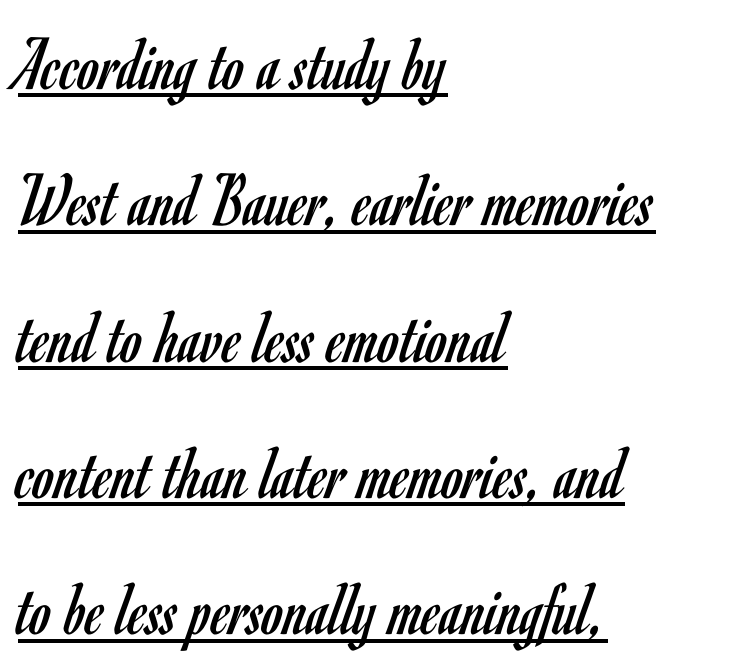
Q: Is the text bold? A: No.
Q: Is the text italic (slanted)? A: Yes.
Q: Is the typeface a serif or a sans-serif typeface? A: Sans-serif.
Q: Is the text underlined? A: Yes.
Q: How is the paragraph aligned? A: Left-aligned.
Q: Is the spacing between letters normal or unusually wide? A: Normal.
Q: Width (condensed, normal, or wide)? A: Condensed.
Q: Stroke contrast? A: Low.
Q: x-height? A: Small.
Q: Monospaced? A: No.
